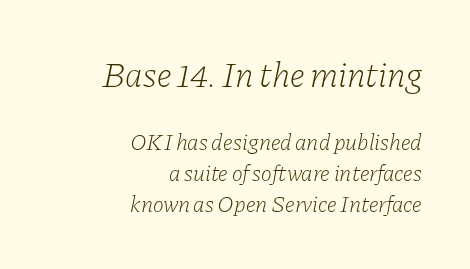
Q: Is the text bold? A: No.
Q: Is the text italic (slanted)? A: Yes, it leans right by about 11 degrees.
Q: Is the typeface a serif or a sans-serif typeface? A: Serif.
Q: Is the text underlined? A: No.
Q: How is the paragraph aligned? A: Right-aligned.
Q: Is the spacing between letters normal or unusually wide? A: Normal.
Q: Is the spacing between lines tight, normal or loose? A: Normal.
Q: Which block of text is set in a larger size, the first (top) or the second (bottom)? A: The first (top) one.
Q: Width (condensed, normal, or wide)? A: Normal.
Q: Stroke contrast? A: Low.
Q: x-height? A: Medium.
Q: Monospaced? A: No.
